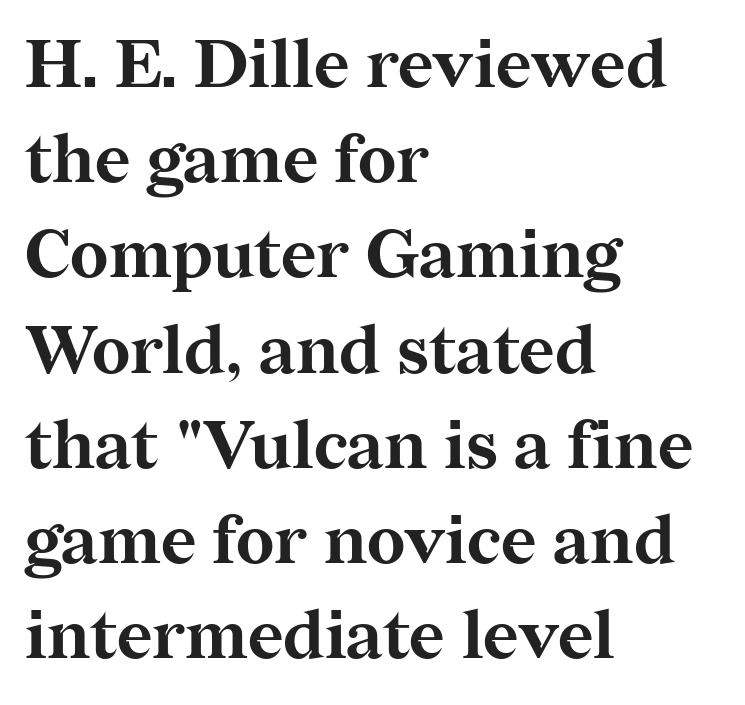
It's the straight-up-and-down kind of type. Reading down the block, your eye returns to a fixed left position each line. Caption: bold face, heavy strokes. Here the designer chose a conventional face with non-uniform glyph widths. A typesetter would call this leading conventional body-copy spacing.
